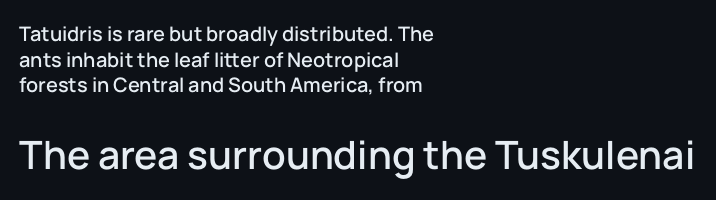
The image shows 39 px sans-serif type, upright; set left-aligned, normal line spacing (1.28x), normal letter spacing, not underlined; the second (bottom) block is 1.95x larger; low stroke contrast and a medium x-height.
